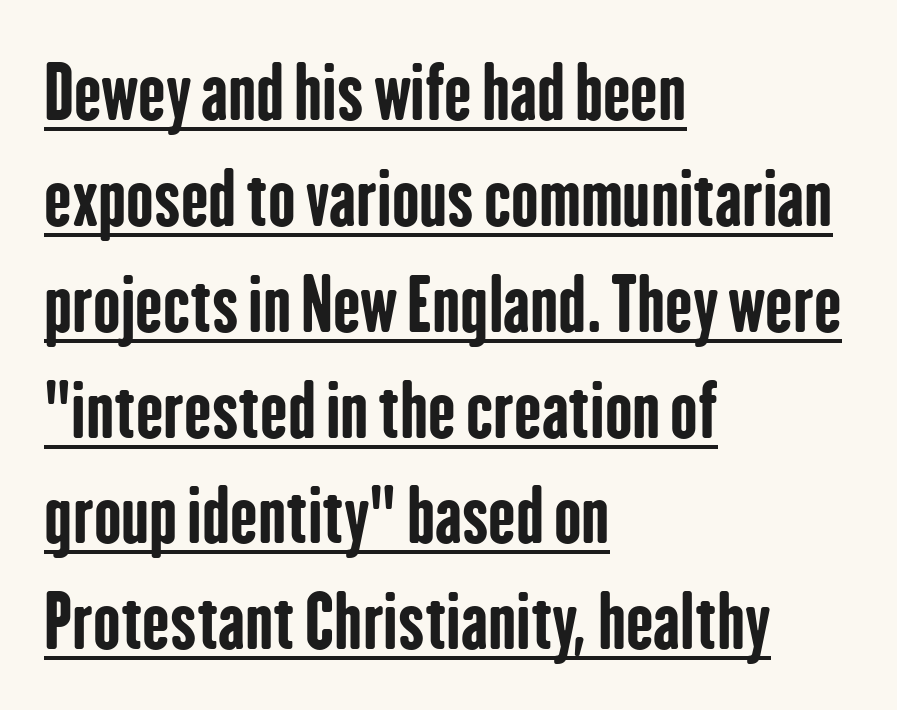
The image shows 73 px bold, condensed sans-serif type, upright; set left-aligned, normal line spacing (1.45x), normal letter spacing, underlined; low stroke contrast and a medium x-height.
